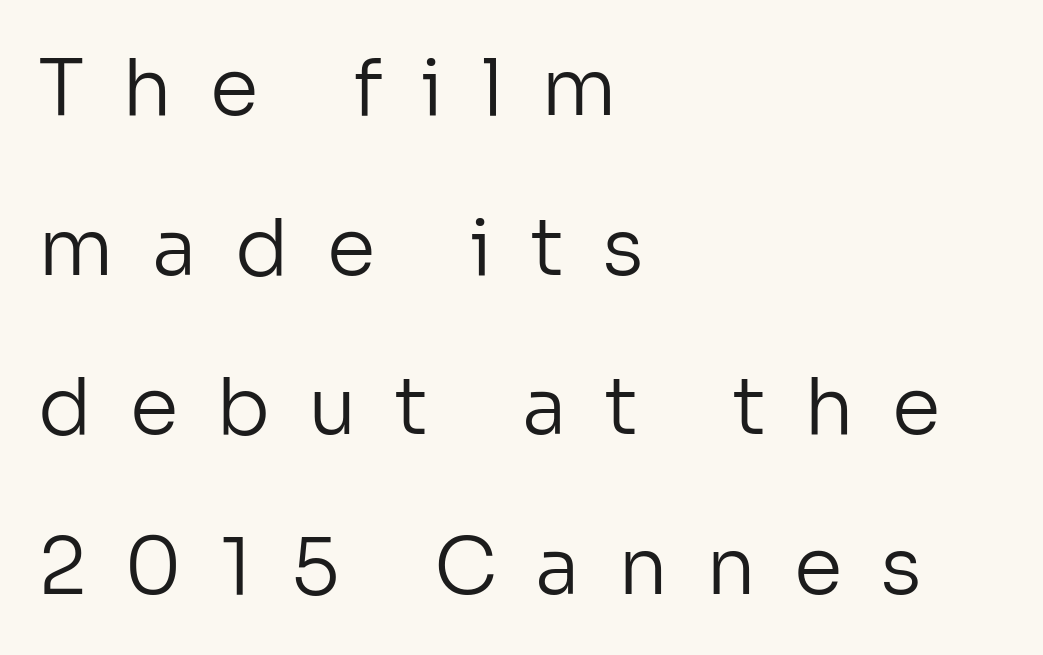
Notice how the stems are strictly vertical — no italics here. A typesetter would label this face a sans. Reading down the column, the eye jumps a long way to each next line. No heavy texture on the line: the type isn't bold.
